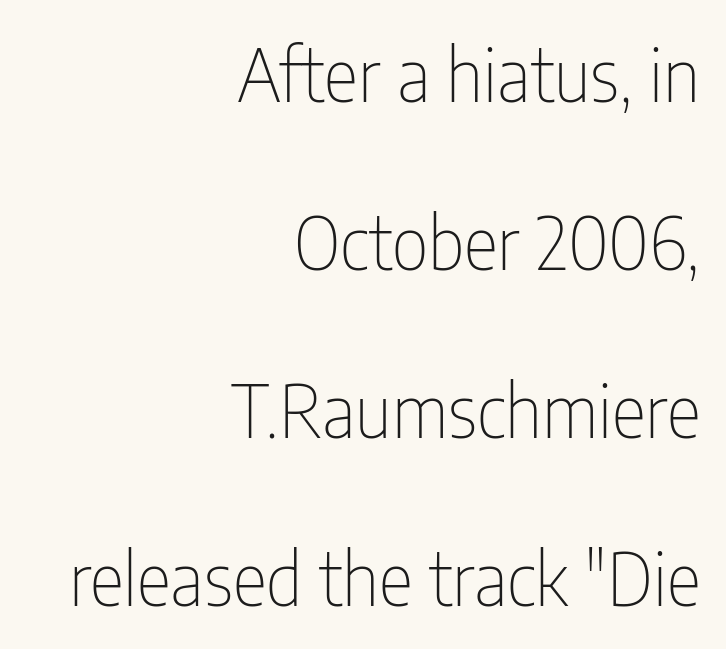
The image shows 73 px thin, condensed sans-serif type, upright; set right-aligned, loose line spacing (2.3x), normal letter spacing, not underlined; low stroke contrast and a medium x-height.
